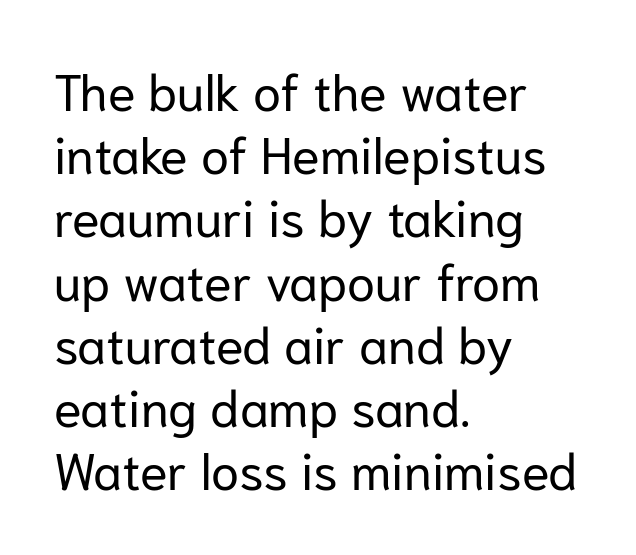
The rendering uses natural spacing where letterforms have individual widths. The face used here is rendered with its standard letterfit. Stems here are at most as thick as an everyday book face. Where is the straight margin? On the left. Typographically, this falls in the sans-serif category. This is roman type, the default non-slanted kind.
